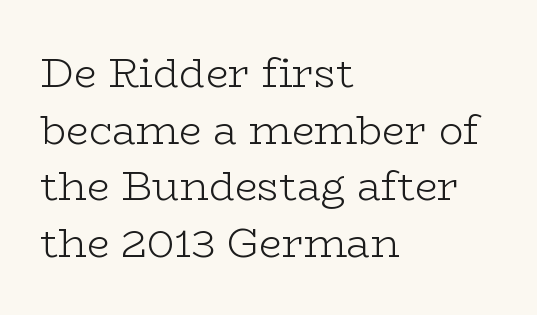
{"serif": "yes", "italic": "no", "bold": "no", "weight": "light", "width": "wide", "stroke_contrast": "low", "x_height": "medium", "monospaced": "no", "underline": "no", "align": "left", "line_spacing": "normal", "line_spacing_ratio": 1.38, "letter_spacing": "normal", "letter_spacing_em": 0.0, "glyph_px": 41}
